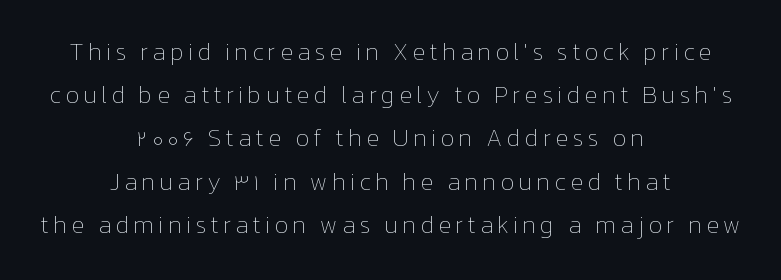
Q: Is the text bold? A: No.
Q: Is the text italic (slanted)? A: No, it is upright.
Q: Is the text underlined? A: No.
Q: How is the paragraph aligned? A: Centered.
